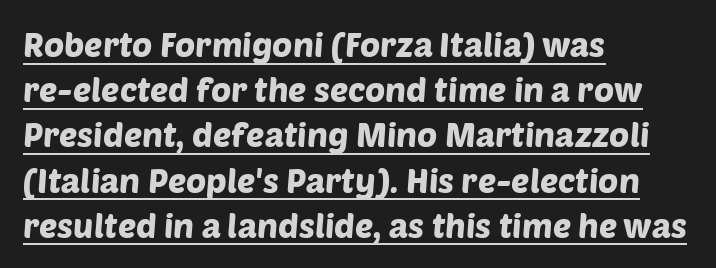
Compared with a centered layout, this one pins lines to the left instead. Successive baselines arrive at the customary interval. Characters follow at the spacing the type designer built in. Think of a printed novel: that variable character pitch is what you see here. A sans-serif font was chosen for this passage.
